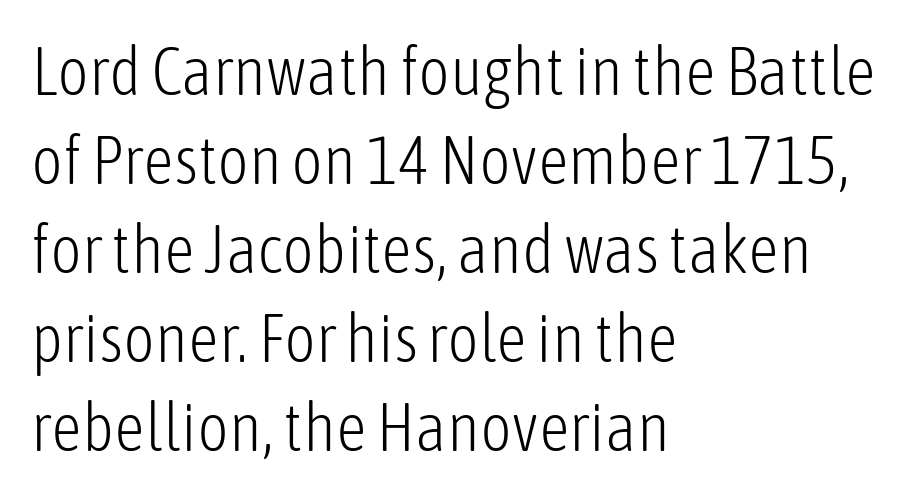
Q: Is the text bold? A: No.
Q: Is the text italic (slanted)? A: No, it is upright.
Q: Is the typeface a serif or a sans-serif typeface? A: Sans-serif.
Q: Is the text underlined? A: No.
Q: How is the paragraph aligned? A: Left-aligned.
Q: Is the spacing between letters normal or unusually wide? A: Normal.
Q: Is the spacing between lines tight, normal or loose? A: Normal.
Q: Width (condensed, normal, or wide)? A: Condensed.
Q: Stroke contrast? A: Low.
Q: x-height? A: Medium.
Q: Monospaced? A: No.
